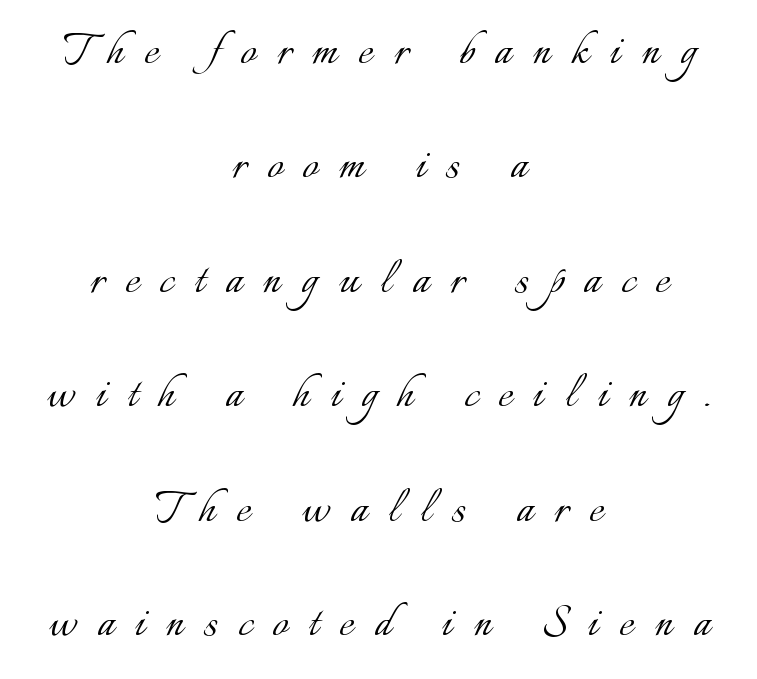
The image shows 55 px light type; set centered, loose line spacing (2.08x), unusually wide letter spacing (+0.38 em), not underlined; low stroke contrast and a small x-height.
